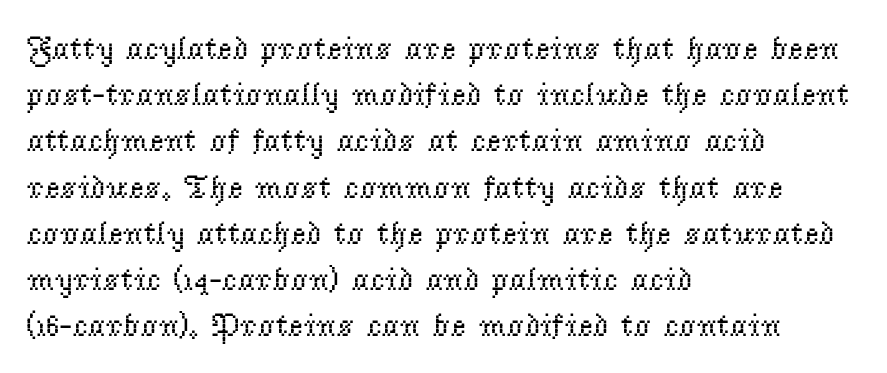
{"serif": "yes", "italic": "no", "bold": "no", "weight": "regular", "width": "normal", "stroke_contrast": "low", "x_height": "small", "monospaced": "no", "underline": "no", "align": "left", "line_spacing": "normal", "line_spacing_ratio": 1.4, "letter_spacing": "normal", "letter_spacing_em": 0.0, "glyph_px": 33}
